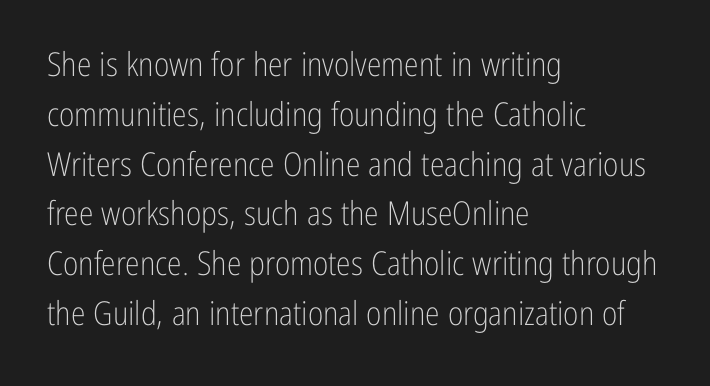
The image shows 33 px light, condensed sans-serif type, upright; set left-aligned, normal line spacing (1.51x), normal letter spacing, not underlined; low stroke contrast and a medium x-height.
